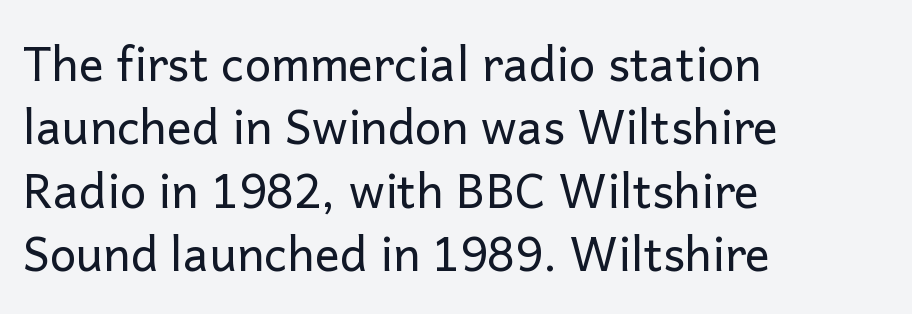
The image shows 47 px regular-weight sans-serif type, upright; set left-aligned, normal line spacing (1.35x), normal letter spacing, not underlined; low stroke contrast and a medium x-height.
